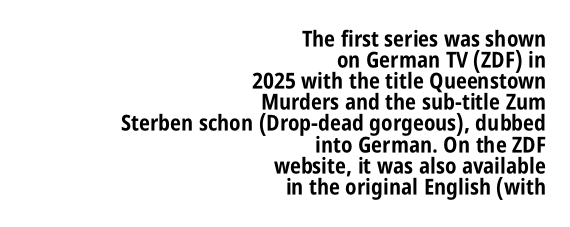
Q: Is the text bold? A: Yes.
Q: Is the text italic (slanted)? A: No, it is upright.
Q: Is the text underlined? A: No.
Q: How is the paragraph aligned? A: Right-aligned.
Q: Is the spacing between letters normal or unusually wide? A: Normal.
Q: Is the spacing between lines tight, normal or loose? A: Tight.
